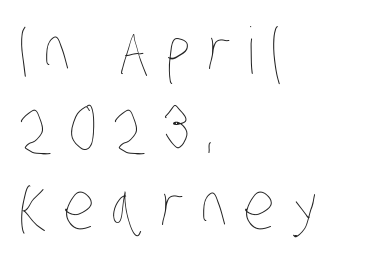
{"bold": "no", "weight": "thin", "width": "condensed", "stroke_contrast": "low", "x_height": "large", "monospaced": "no", "underline": "no", "align": "left", "line_spacing_ratio": 1.22, "letter_spacing": "wide", "letter_spacing_em": 0.25, "glyph_px": 64}
